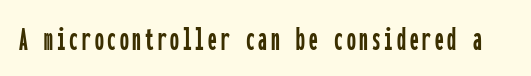
Q: Is the text italic (slanted)? A: No, it is upright.
Q: Is the typeface a serif or a sans-serif typeface? A: Sans-serif.
Q: Is the text underlined? A: No.
Q: Width (condensed, normal, or wide)? A: Condensed.
Q: Stroke contrast? A: Low.
Q: x-height? A: Medium.
Q: Monospaced? A: Yes.
